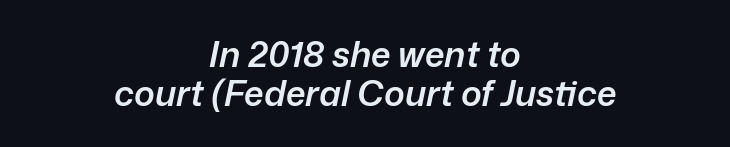
Q: Is the text bold? A: Semi-bold.
Q: Is the text italic (slanted)? A: Yes, it leans right by about 12 degrees.
Q: Is the text underlined? A: No.
Q: How is the paragraph aligned? A: Centered.
Q: Is the spacing between letters normal or unusually wide? A: Normal.
Q: Is the spacing between lines tight, normal or loose? A: Tight.
Q: Width (condensed, normal, or wide)? A: Normal.
Q: Stroke contrast? A: Low.
Q: x-height? A: Medium.
Q: Monospaced? A: No.
